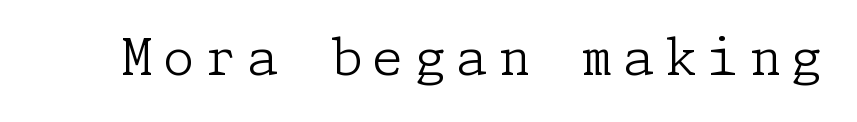
{"serif": "yes", "italic": "no", "bold": "no", "weight": "light", "width": "normal", "stroke_contrast": "low", "x_height": "medium", "underline": "no", "letter_spacing": "wide", "letter_spacing_em": 0.2, "glyph_px": 51}
